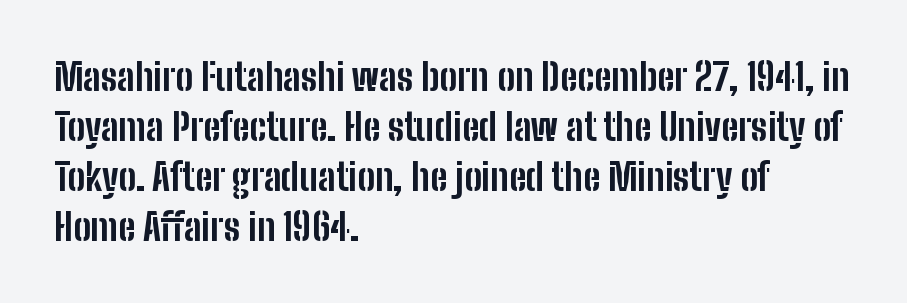
{"serif": "no", "italic": "no", "bold": "yes", "weight": "bold", "width": "condensed", "stroke_contrast": "low", "x_height": "medium", "monospaced": "no", "underline": "no", "align": "left", "line_spacing": "normal", "line_spacing_ratio": 1.35, "letter_spacing": "normal", "letter_spacing_em": 0.0, "glyph_px": 37}
